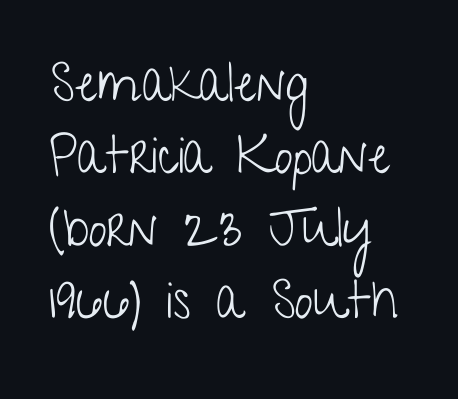
The leading is moderate, giving the passage an even texture. Caption: multi-line text, flush left, ragged right. Quick note: underline off. This sample uses an upright cut, with every glyph sitting square on the baseline. Weight: not bold — regular or lighter.
